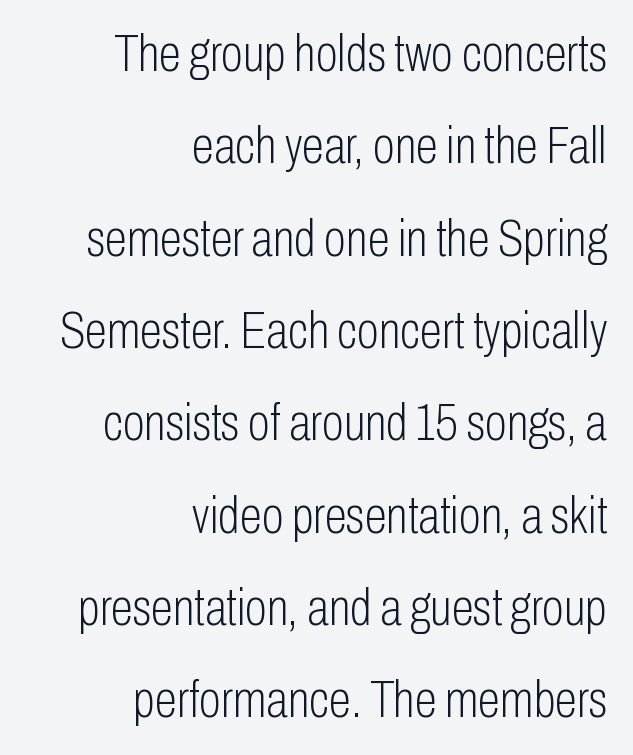
All the whitespace from short lines collects on the left. Note: no serifs on the glyphs. Glance below the letters and you will spot only blank space. Looks like regular typesetting: each glyph gets only the width it needs.
